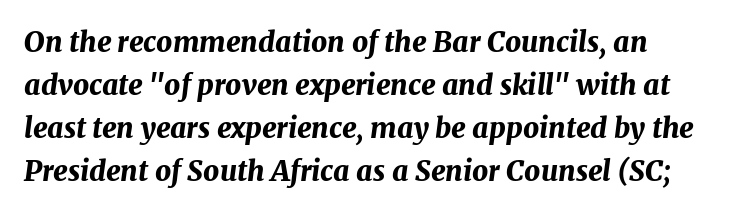
In terms of leading, this rendering sits right in the middle. The whole block is typeset with a tilt. The tracking reads as untouched default to a designer's eye. Clear beneath every line of the passage. A typesetter would call this proportional, since set widths differ per character. I'd describe the lettering as bold — thick and assertive.
